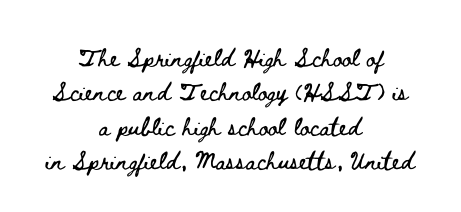
Q: Is the text italic (slanted)? A: Yes.
Q: Is the text underlined? A: No.
Q: How is the paragraph aligned? A: Centered.
Q: Is the spacing between letters normal or unusually wide? A: Normal.
Q: Is the spacing between lines tight, normal or loose? A: Normal.
